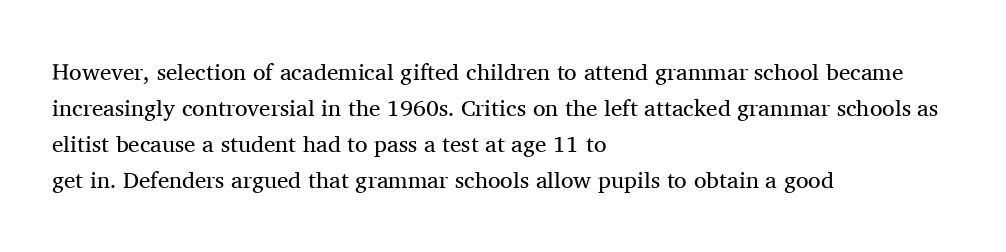
Q: Is the text bold? A: No.
Q: Is the text italic (slanted)? A: No, it is upright.
Q: Is the text underlined? A: No.
Q: How is the paragraph aligned? A: Left-aligned.
Q: Is the spacing between letters normal or unusually wide? A: Normal.
Q: Is the spacing between lines tight, normal or loose? A: Normal.
